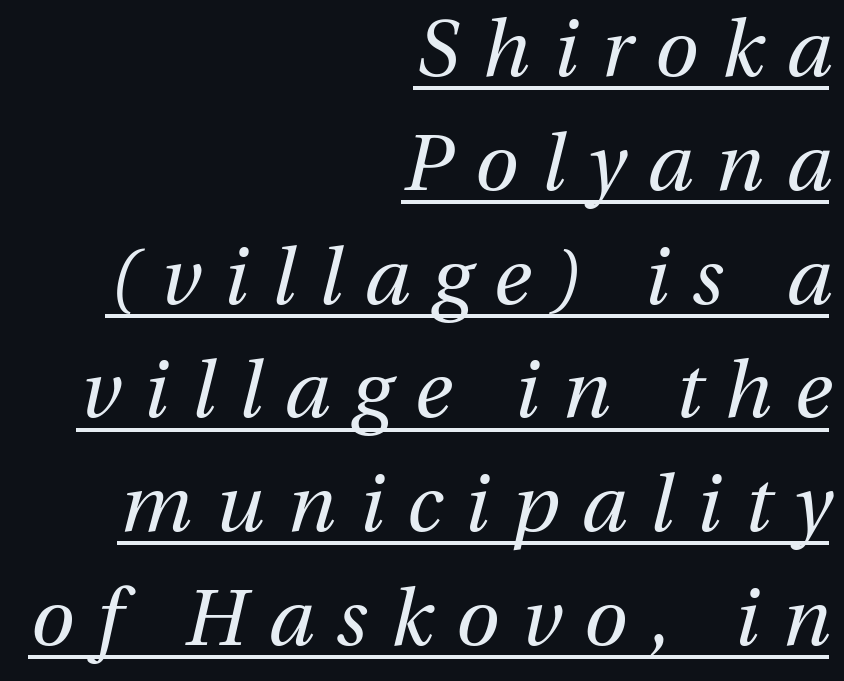
The sample's only ornament is a line tracing under the words. Spacing between characters has been opened up far beyond the box default. The whole block is typeset with a tilt. Vertical spacing — default.
